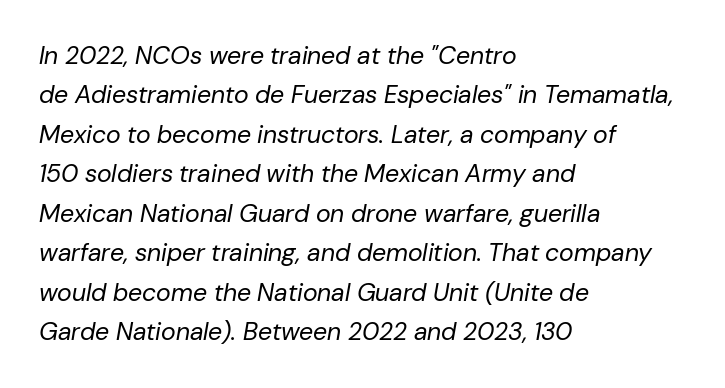
The image shows 25 px text type, italic (leaning right); set left-aligned, normal line spacing (1.58x), normal letter spacing, not underlined.
